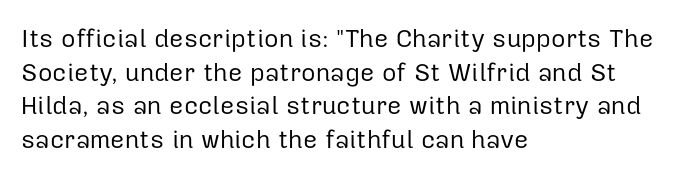
Honestly, there is no underline to notice here at all. When letters stand straight like this, we call the style roman or upright. The passage shown stacks its lines at a standard gap. Horizontal alignment here is leftward, the default for most running prose. Ink coverage per letter is moderate at most.
